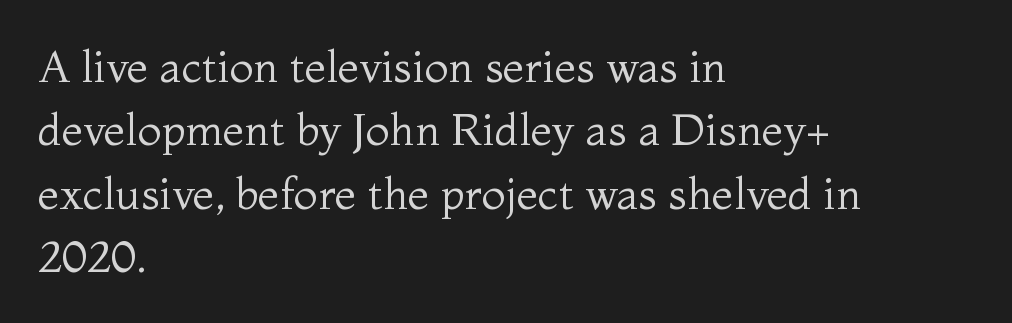
Q: Is the text bold? A: No.
Q: Is the text italic (slanted)? A: No, it is upright.
Q: Is the typeface a serif or a sans-serif typeface? A: Serif.
Q: Is the text underlined? A: No.
Q: How is the paragraph aligned? A: Left-aligned.
Q: Is the spacing between letters normal or unusually wide? A: Normal.
Q: Is the spacing between lines tight, normal or loose? A: Normal.
Q: Width (condensed, normal, or wide)? A: Normal.
Q: Stroke contrast? A: Medium.
Q: x-height? A: Medium.
Q: Monospaced? A: No.
